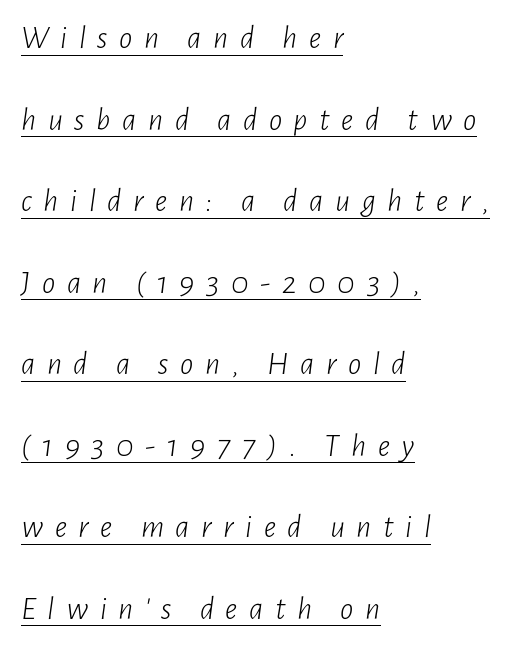
The image shows 33 px light, condensed type, italic (leaning right); set left-aligned, loose line spacing (2.47x), unusually wide letter spacing (+0.35 em), underlined; low stroke contrast and a medium x-height.
